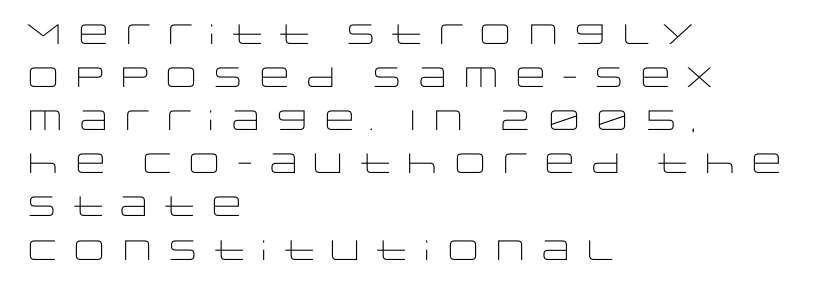
{"serif": "no", "italic": "no", "bold": "no", "weight": "light", "width": "wide", "stroke_contrast": "low", "x_height": "large", "monospaced": "no", "underline": "no", "align": "left", "line_spacing": "normal", "line_spacing_ratio": 1.54, "glyph_px": 28}
